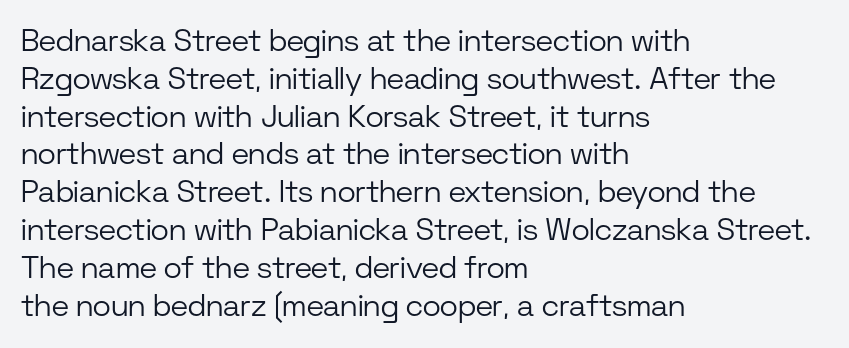
A quiet, ordinary-to-light weight characterises the typeface. The rendering shows plain stroke endings on the letterforms — a sans-serif design. No extra tracking has been applied to these lines. Letters rest on an invisible, unmarked baseline. The passage shown is typed in a proportional face where columns would drift. The lettering holds an erect, upright posture throughout.
